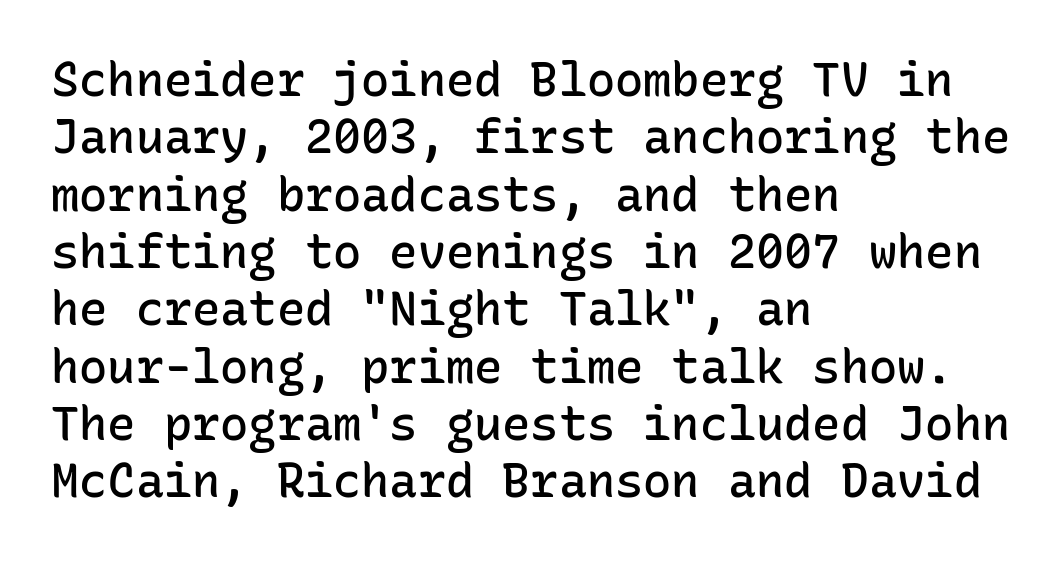
Q: Is the text bold? A: Semi-bold.
Q: Is the text italic (slanted)? A: No, it is upright.
Q: Is the typeface a serif or a sans-serif typeface? A: Sans-serif.
Q: Is the text underlined? A: No.
Q: How is the paragraph aligned? A: Left-aligned.
Q: Is the spacing between letters normal or unusually wide? A: Normal.
Q: Width (condensed, normal, or wide)? A: Normal.
Q: Stroke contrast? A: Low.
Q: x-height? A: Medium.
Q: Monospaced? A: Yes.
